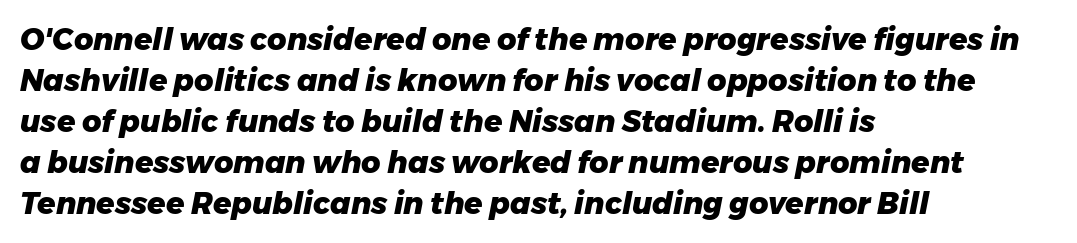
{"italic": "yes", "lean": "right", "slant_degrees": 11, "bold": "yes", "weight": "heavy", "width": "normal", "stroke_contrast": "low", "x_height": "medium", "monospaced": "no", "underline": "no", "align": "left", "line_spacing": "normal", "line_spacing_ratio": 1.37, "letter_spacing": "normal", "letter_spacing_em": 0.0, "glyph_px": 30}
